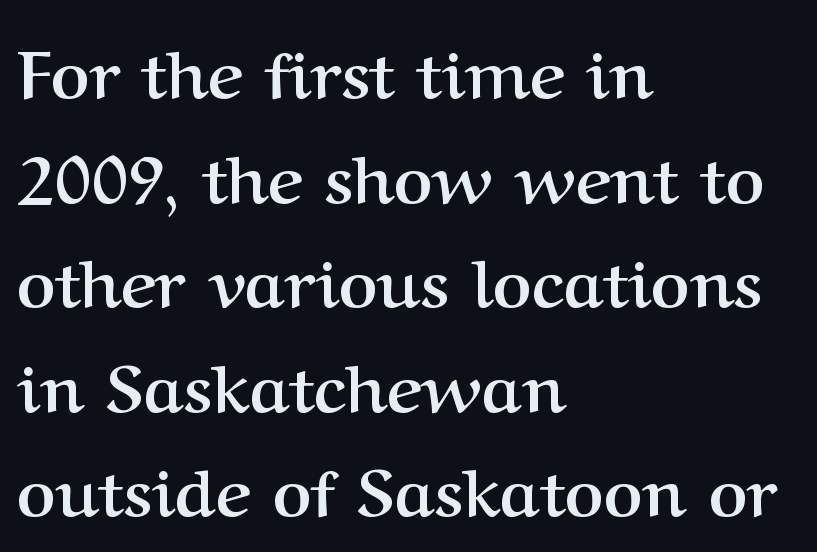
{"serif": "yes", "italic": "no", "bold": "yes", "weight": "semibold", "width": "normal", "stroke_contrast": "medium", "x_height": "medium", "monospaced": "no", "underline": "no", "align": "left", "line_spacing": "normal", "line_spacing_ratio": 1.56, "letter_spacing": "normal", "letter_spacing_em": 0.0, "glyph_px": 67}
